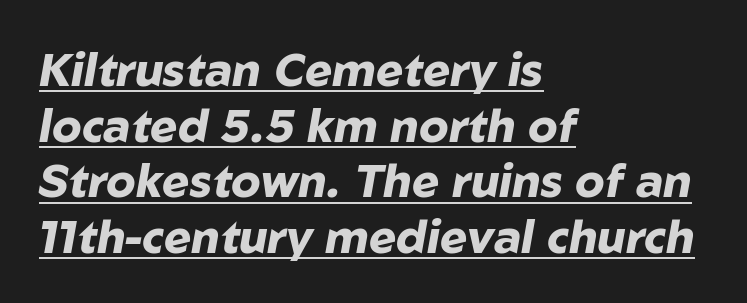
Plenty of ink on the page — the face is bold. The letters advance in unequal steps, a hallmark of proportional type. The passage shown leans; its letterforms are oblique. A continuous stroke trails under the words, as in a hyperlink. The lines are quadded left. In terms of letterspacing, this is plain default setting.
